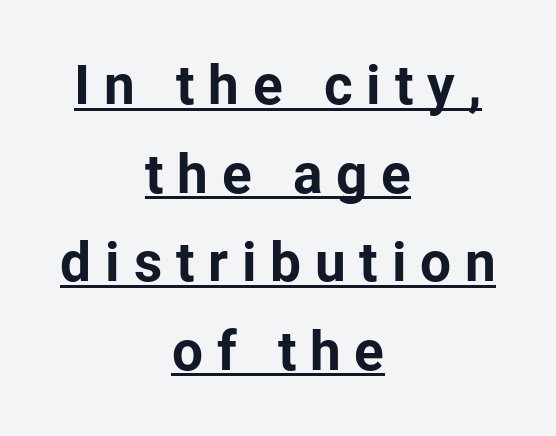
Q: Is the text bold? A: Yes.
Q: Is the text italic (slanted)? A: No, it is upright.
Q: Is the typeface a serif or a sans-serif typeface? A: Sans-serif.
Q: Is the text underlined? A: Yes.
Q: How is the paragraph aligned? A: Centered.
Q: Is the spacing between letters normal or unusually wide? A: Unusually wide.
Q: Is the spacing between lines tight, normal or loose? A: Normal.
Q: Width (condensed, normal, or wide)? A: Normal.
Q: Stroke contrast? A: Low.
Q: x-height? A: Medium.
Q: Monospaced? A: No.
